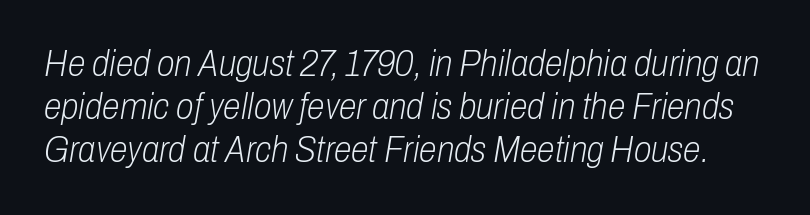
The image shows 36 px light, condensed type, italic (leaning right); set line spacing 1.2x, normal letter spacing, not underlined; low stroke contrast and a medium x-height.
